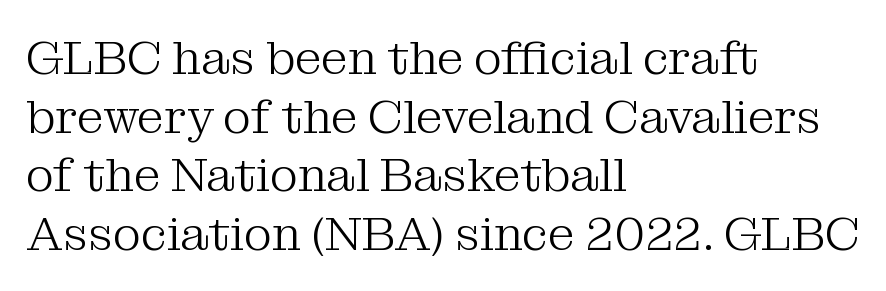
Q: Is the text bold? A: No.
Q: Is the text italic (slanted)? A: No, it is upright.
Q: Is the typeface a serif or a sans-serif typeface? A: Serif.
Q: Is the text underlined? A: No.
Q: How is the paragraph aligned? A: Left-aligned.
Q: Is the spacing between letters normal or unusually wide? A: Normal.
Q: Width (condensed, normal, or wide)? A: Normal.
Q: Stroke contrast? A: Medium.
Q: x-height? A: Medium.
Q: Monospaced? A: No.
